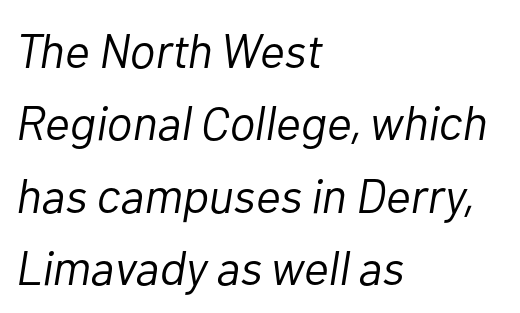
Do the characters align in a grid? No, the font is proportional. Which margin do the lines hug? The left one — the right edge is uneven. The passage shown is not underscored anywhere. Leading: standard. The strokes are not fattened; the text isn't bold.
